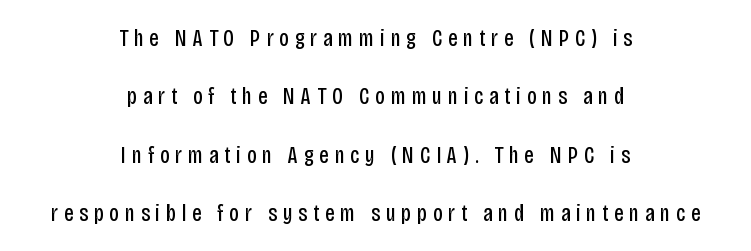
Q: Is the text bold? A: No.
Q: Is the text italic (slanted)? A: No, it is upright.
Q: Is the text underlined? A: No.
Q: How is the paragraph aligned? A: Centered.
Q: Is the spacing between letters normal or unusually wide? A: Unusually wide.
Q: Is the spacing between lines tight, normal or loose? A: Loose.
